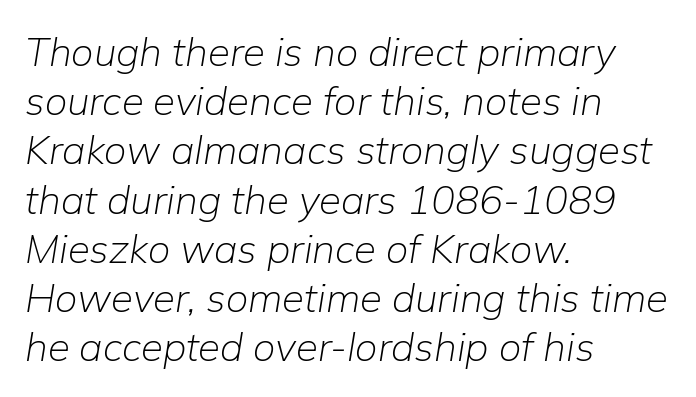
Words appear dense and cohesive because spacing is normal. Weight: not bold — regular or lighter. This sample has the flowing, uneven cadence of proportional lettering. Is the block centered? No — it sits flush against the left margin. The specimen omits any rule beneath the text block's lines. You can tell it's italic because the verticals aren't actually vertical.
